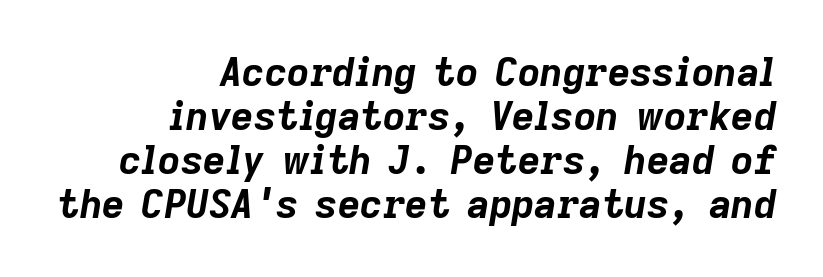
{"italic": "yes", "lean": "right", "slant_degrees": 9, "bold": "yes", "weight": "bold", "width": "normal", "stroke_contrast": "low", "x_height": "medium", "monospaced": "no", "underline": "no", "align": "right", "line_spacing": "tight", "line_spacing_ratio": 1.13, "letter_spacing": "normal", "letter_spacing_em": 0.0, "glyph_px": 39}
